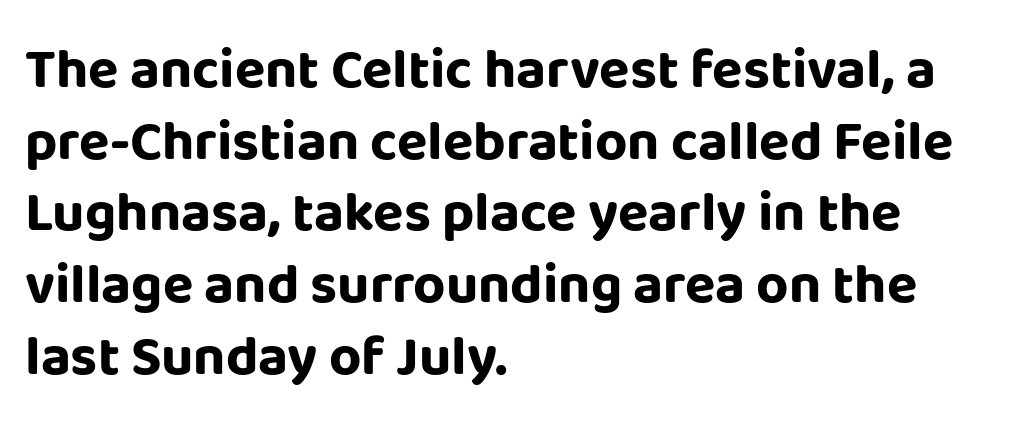
{"serif": "no", "italic": "no", "bold": "yes", "weight": "bold", "width": "normal", "stroke_contrast": "low", "x_height": "large", "monospaced": "no", "underline": "no", "align": "left", "line_spacing": "normal", "line_spacing_ratio": 1.28, "letter_spacing": "normal", "letter_spacing_em": 0.0, "glyph_px": 56}
